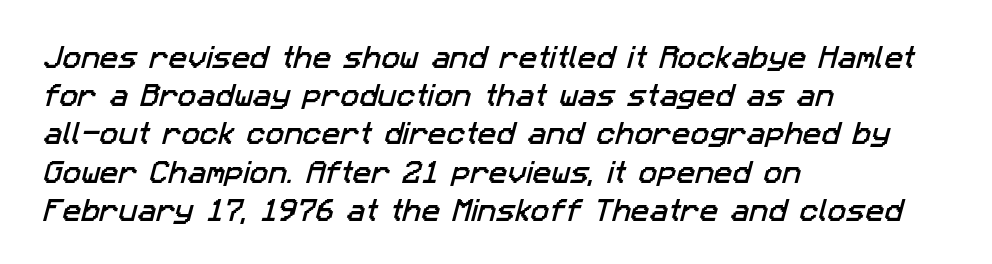
The image shows 25 px text type; set left-aligned, normal line spacing (1.53x), normal letter spacing, not underlined.
